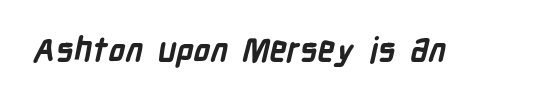
Q: Is the text bold? A: Yes.
Q: Is the typeface a serif or a sans-serif typeface? A: Sans-serif.
Q: Is the text underlined? A: No.
Q: Is the spacing between letters normal or unusually wide? A: Normal.
Q: Width (condensed, normal, or wide)? A: Condensed.
Q: Stroke contrast? A: Low.
Q: x-height? A: Medium.
Q: Monospaced? A: No.
